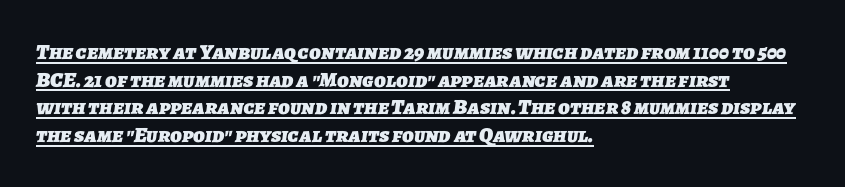
The image shows 22 px bold type; set left-aligned, normal line spacing (1.26x), normal letter spacing, underlined.
